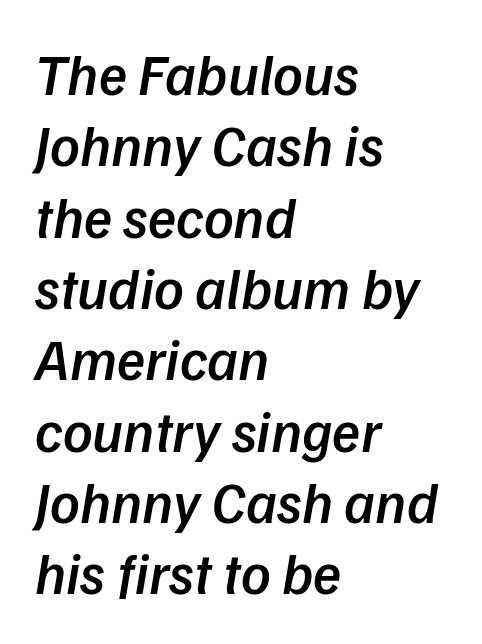
Q: Is the text bold? A: Semi-bold.
Q: Is the typeface a serif or a sans-serif typeface? A: Sans-serif.
Q: Is the text underlined? A: No.
Q: How is the paragraph aligned? A: Left-aligned.
Q: Is the spacing between letters normal or unusually wide? A: Normal.
Q: Width (condensed, normal, or wide)? A: Normal.
Q: Stroke contrast? A: Low.
Q: x-height? A: Medium.
Q: Monospaced? A: No.
